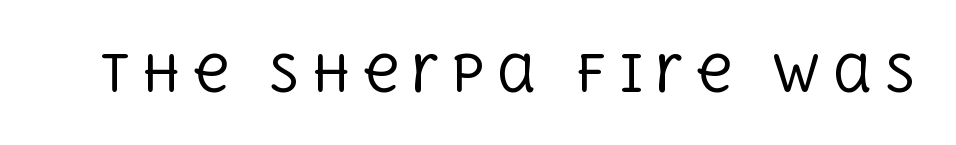
Here the designer chose a conventional face with non-uniform glyph widths. Bare-footed words on every line. Vertical strokes here are truly vertical. The font is comparable to plain body text, perhaps lighter. Look at the tracking — it's clearly loosened, letters drifting apart. The font family rendered here belongs to the serif group.
